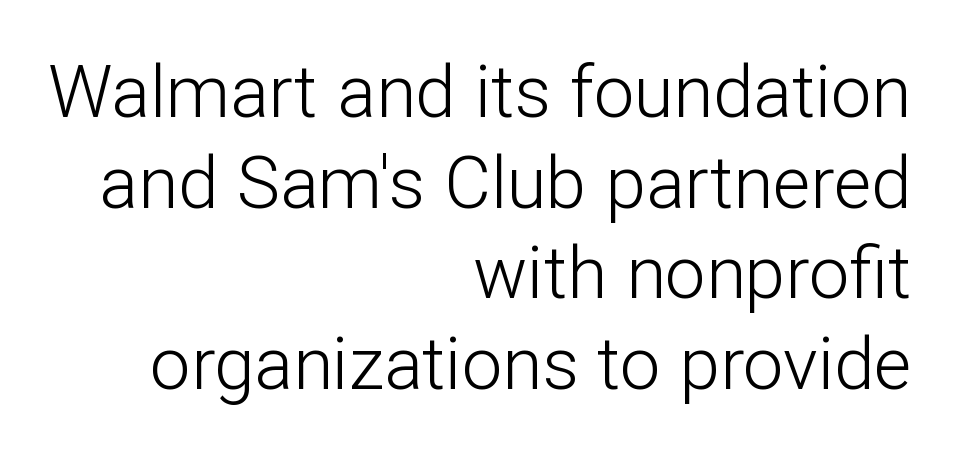
Q: Is the text bold? A: No.
Q: Is the text italic (slanted)? A: No, it is upright.
Q: Is the typeface a serif or a sans-serif typeface? A: Sans-serif.
Q: Is the text underlined? A: No.
Q: How is the paragraph aligned? A: Right-aligned.
Q: Is the spacing between letters normal or unusually wide? A: Normal.
Q: Is the spacing between lines tight, normal or loose? A: Normal.
Q: Width (condensed, normal, or wide)? A: Normal.
Q: Stroke contrast? A: Low.
Q: x-height? A: Medium.
Q: Monospaced? A: No.
